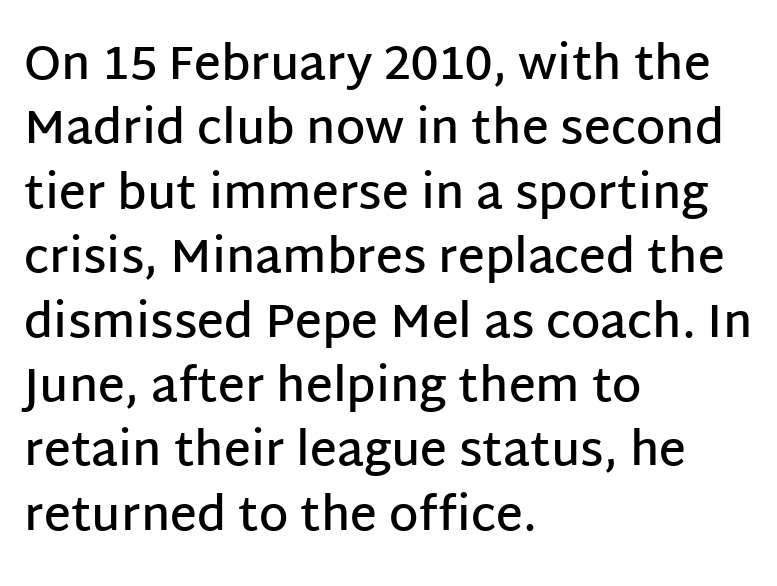
Q: Is the text bold? A: Semi-bold.
Q: Is the text italic (slanted)? A: No, it is upright.
Q: Is the typeface a serif or a sans-serif typeface? A: Sans-serif.
Q: Is the text underlined? A: No.
Q: How is the paragraph aligned? A: Left-aligned.
Q: Is the spacing between letters normal or unusually wide? A: Normal.
Q: Is the spacing between lines tight, normal or loose? A: Normal.
Q: Width (condensed, normal, or wide)? A: Normal.
Q: Stroke contrast? A: Low.
Q: x-height? A: Large.
Q: Monospaced? A: No.
